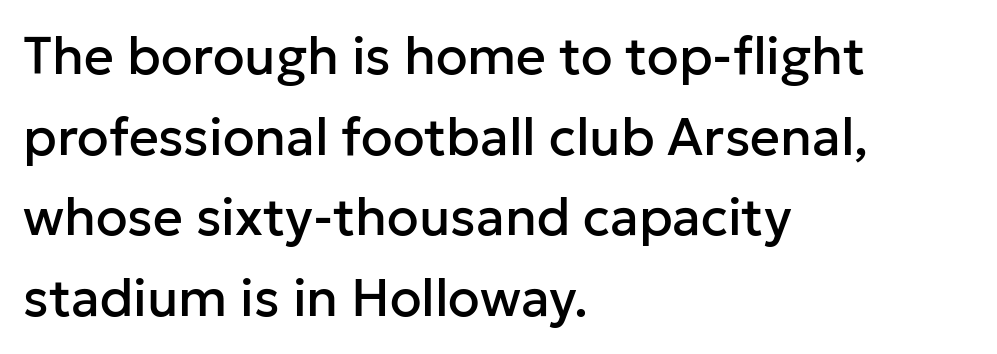
Q: Is the text italic (slanted)? A: No, it is upright.
Q: Is the typeface a serif or a sans-serif typeface? A: Sans-serif.
Q: Is the text underlined? A: No.
Q: How is the paragraph aligned? A: Left-aligned.
Q: Is the spacing between letters normal or unusually wide? A: Normal.
Q: Is the spacing between lines tight, normal or loose? A: Normal.
Q: Width (condensed, normal, or wide)? A: Normal.
Q: Stroke contrast? A: Low.
Q: x-height? A: Medium.
Q: Monospaced? A: No.
